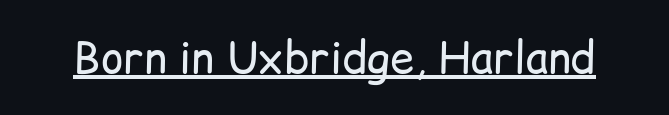
Q: Is the text bold? A: No.
Q: Is the text italic (slanted)? A: No, it is upright.
Q: Is the typeface a serif or a sans-serif typeface? A: Sans-serif.
Q: Is the text underlined? A: Yes.
Q: Is the spacing between letters normal or unusually wide? A: Normal.
Q: Width (condensed, normal, or wide)? A: Normal.
Q: Stroke contrast? A: Low.
Q: x-height? A: Medium.
Q: Monospaced? A: No.
